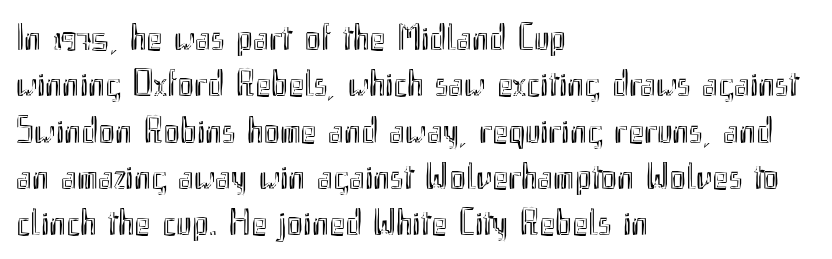
Which margin do the lines hug? The left one — the right edge is uneven. Nope, not italic — everything's standing straight. Each word holds together tightly as a unit, with standard inter-letter gaps. Here the designer chose a conventional face with non-uniform glyph widths. Descender tails drop into unmarked territory.
